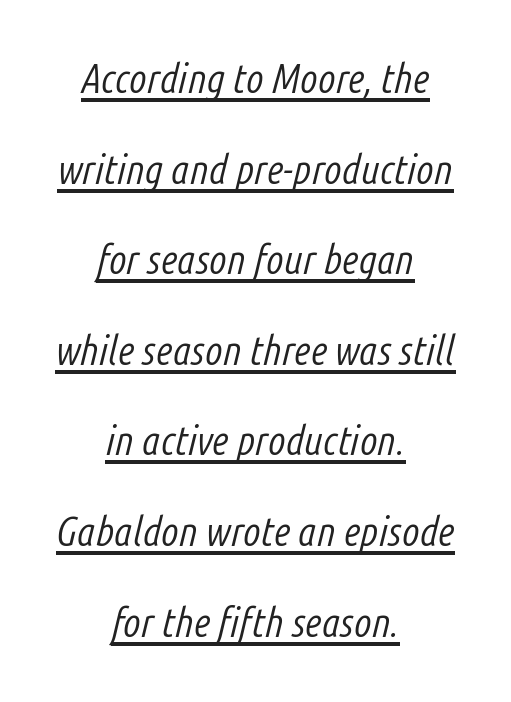
{"italic": "yes", "lean": "right", "slant_degrees": 14, "bold": "no", "weight": "light", "width": "condensed", "stroke_contrast": "low", "x_height": "medium", "monospaced": "no", "underline": "yes", "align": "center", "line_spacing": "loose", "line_spacing_ratio": 2.21, "letter_spacing": "normal", "letter_spacing_em": 0.0, "glyph_px": 41}
